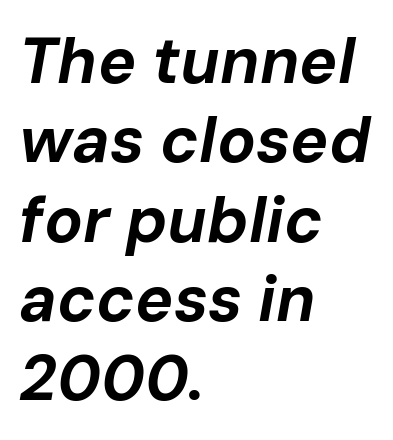
{"italic": "yes", "lean": "right", "slant_degrees": 10, "bold": "yes", "weight": "bold", "width": "normal", "stroke_contrast": "low", "x_height": "medium", "monospaced": "no", "underline": "no", "align": "left", "line_spacing_ratio": 1.24, "letter_spacing": "normal", "letter_spacing_em": 0.0, "glyph_px": 64}
